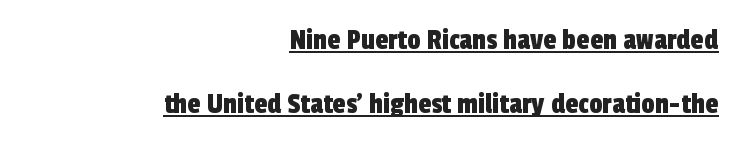
{"serif": "no", "width": "condensed", "x_height": "medium", "monospaced": "no", "underline": "yes", "align": "right", "line_spacing": "loose", "line_spacing_ratio": 2.14, "letter_spacing": "normal", "letter_spacing_em": 0.0, "glyph_px": 30}
